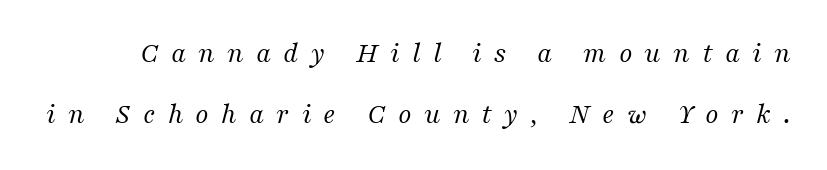
The line-height multiplier appears high, well above default. Caption: expanded tracking, letters set apart. Slant detected: the letters are inclined. This is serif lettering, the kind often seen in printed books.
